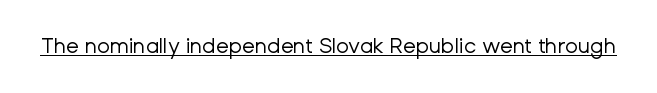
Italic: no, the glyphs are upright roman. You can see a thin bar hugging the bottom of the glyphs. Nothing heavy about these letters — not bold at all. Look at the tracking — it's just the regular setting, nothing added.
